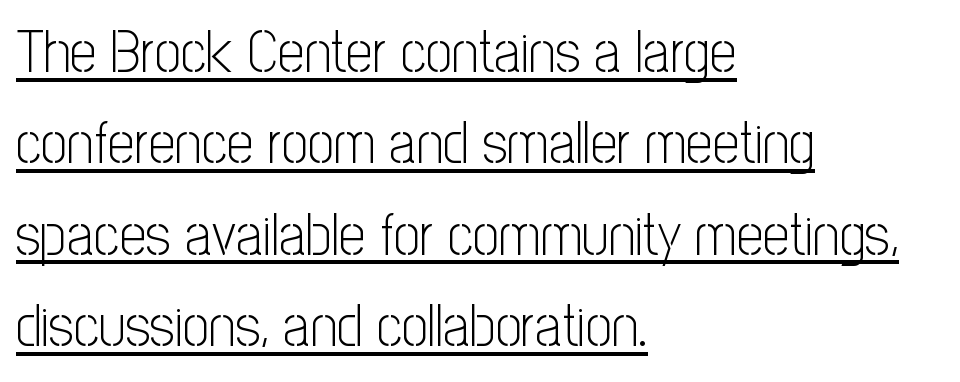
Q: Is the text bold? A: No.
Q: Is the text italic (slanted)? A: No, it is upright.
Q: Is the typeface a serif or a sans-serif typeface? A: Sans-serif.
Q: Is the text underlined? A: Yes.
Q: How is the paragraph aligned? A: Left-aligned.
Q: Is the spacing between letters normal or unusually wide? A: Normal.
Q: Is the spacing between lines tight, normal or loose? A: Normal.
Q: Width (condensed, normal, or wide)? A: Condensed.
Q: Stroke contrast? A: Low.
Q: x-height? A: Medium.
Q: Monospaced? A: No.
